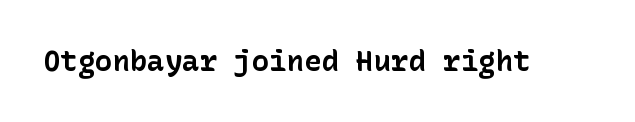
{"serif": "no", "italic": "no", "bold": "yes", "weight": "bold", "width": "normal", "stroke_contrast": "low", "x_height": "medium", "underline": "no", "letter_spacing": "normal", "letter_spacing_em": 0.0, "glyph_px": 29}
